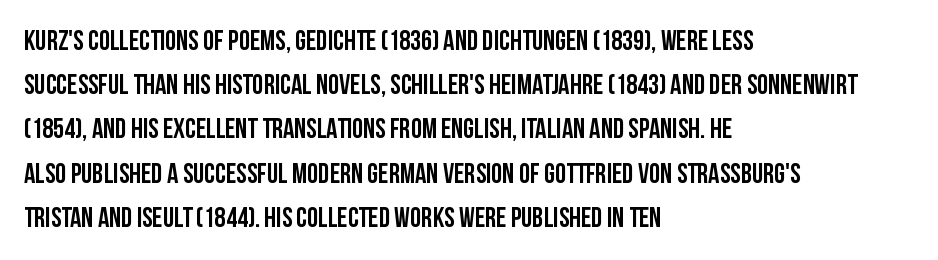
The image shows 28 px condensed sans-serif type, upright; set left-aligned, normal line spacing (1.58x), normal letter spacing, not underlined; low stroke contrast and a large x-height.
